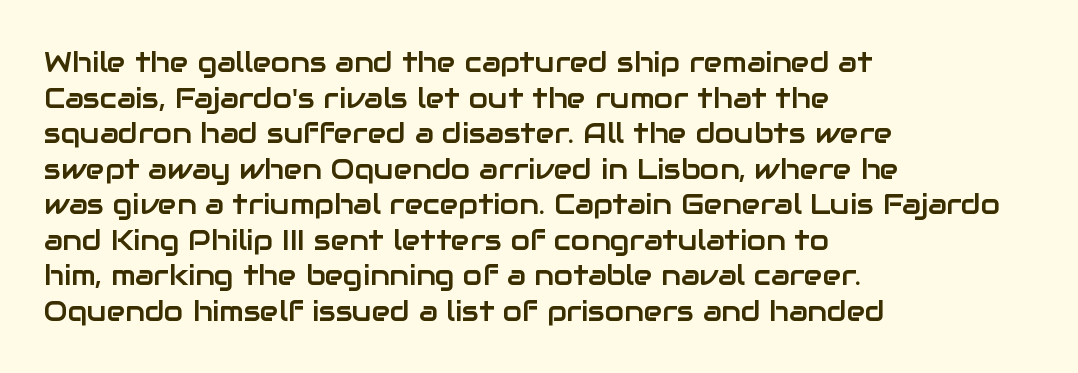
The image shows 28 px sans-serif type, upright; set left-aligned, normal line spacing (1.27x), normal letter spacing, not underlined; low stroke contrast and a medium x-height.
